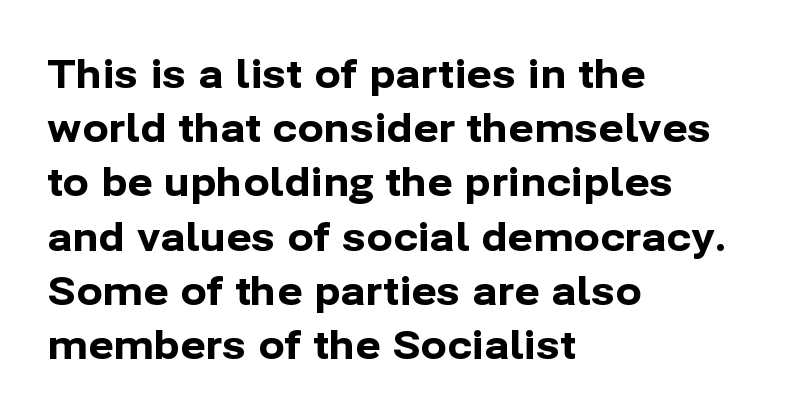
The image shows 39 px bold sans-serif type, upright; set left-aligned, normal line spacing (1.39x), normal letter spacing, not underlined; low stroke contrast and a medium x-height.
